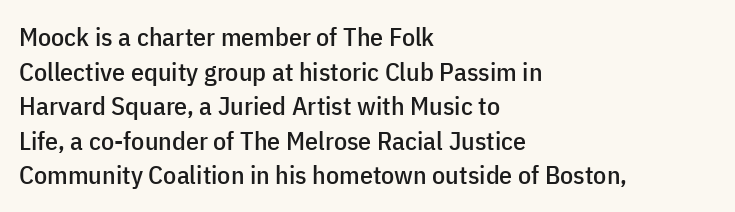
{"italic": "no", "underline": "no", "align": "left", "line_spacing": "normal", "line_spacing_ratio": 1.33, "letter_spacing": "normal", "letter_spacing_em": 0.0, "glyph_px": 26}
